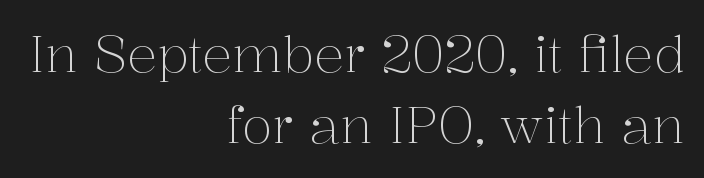
{"serif": "yes", "italic": "no", "bold": "no", "weight": "light", "width": "normal", "stroke_contrast": "medium", "x_height": "medium", "monospaced": "no", "underline": "no", "align": "right", "line_spacing": "normal", "line_spacing_ratio": 1.43, "letter_spacing": "normal", "letter_spacing_em": 0.0, "glyph_px": 50}
